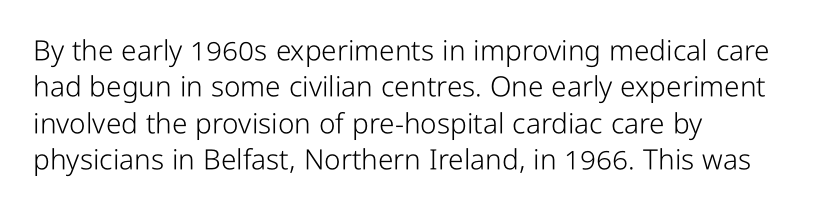
Q: Is the text bold? A: No.
Q: Is the text italic (slanted)? A: No, it is upright.
Q: Is the typeface a serif or a sans-serif typeface? A: Sans-serif.
Q: Is the text underlined? A: No.
Q: How is the paragraph aligned? A: Left-aligned.
Q: Is the spacing between letters normal or unusually wide? A: Normal.
Q: Is the spacing between lines tight, normal or loose? A: Normal.
Q: Width (condensed, normal, or wide)? A: Condensed.
Q: Stroke contrast? A: Low.
Q: x-height? A: Medium.
Q: Monospaced? A: No.
